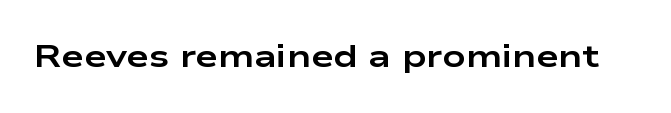
The image shows 32 px bold, wide sans-serif type, upright; set normal letter spacing, not underlined; low stroke contrast and a medium x-height.
